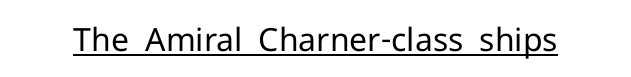
Q: Is the text bold? A: No.
Q: Is the text italic (slanted)? A: No, it is upright.
Q: Is the typeface a serif or a sans-serif typeface? A: Sans-serif.
Q: Is the text underlined? A: Yes.
Q: Is the spacing between letters normal or unusually wide? A: Normal.
Q: Width (condensed, normal, or wide)? A: Normal.
Q: Stroke contrast? A: Low.
Q: x-height? A: Medium.
Q: Monospaced? A: No.
